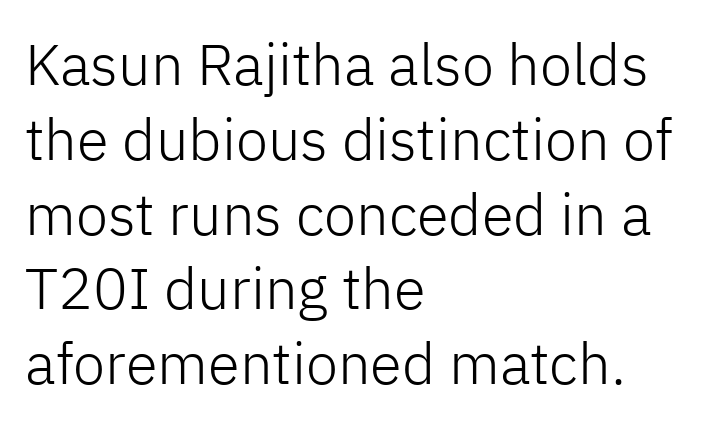
{"serif": "no", "italic": "no", "bold": "no", "weight": "light", "width": "normal", "stroke_contrast": "low", "x_height": "medium", "monospaced": "no", "underline": "no", "align": "left", "line_spacing": "normal", "line_spacing_ratio": 1.29, "letter_spacing": "normal", "letter_spacing_em": 0.0, "glyph_px": 58}
